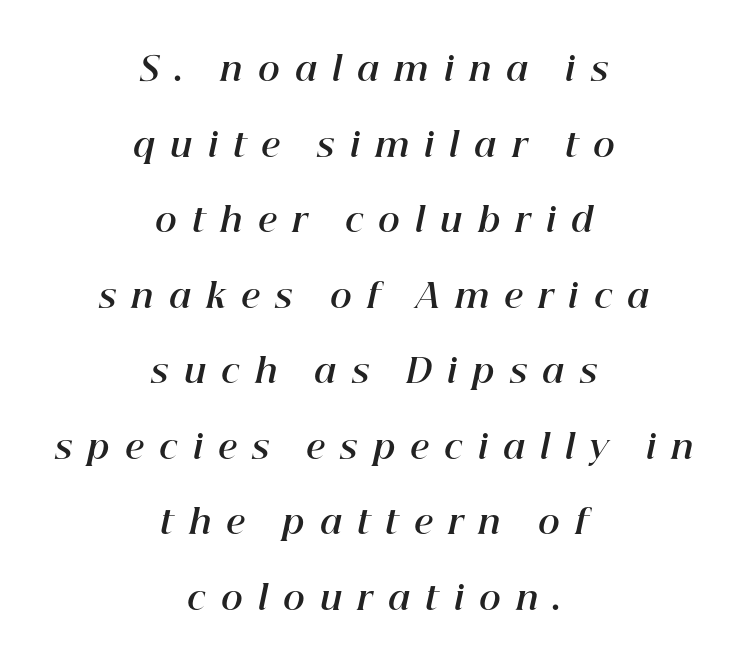
{"italic": "yes", "lean": "right", "slant_degrees": 12, "bold": "yes", "weight": "bold", "width": "normal", "stroke_contrast": "high", "x_height": "medium", "monospaced": "no", "underline": "no", "align": "center", "line_spacing": "loose", "line_spacing_ratio": 2.29, "letter_spacing": "wide", "letter_spacing_em": 0.46, "glyph_px": 33}
